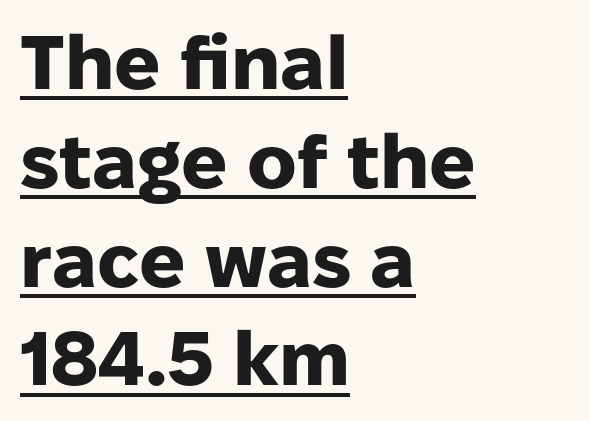
The image shows 76 px heavy sans-serif type, upright; set left-aligned, normal line spacing (1.3x), normal letter spacing, underlined; low stroke contrast and a medium x-height.
